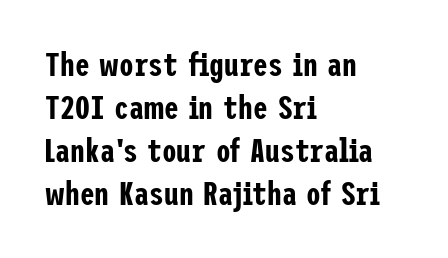
Q: Is the text italic (slanted)? A: No, it is upright.
Q: Is the typeface a serif or a sans-serif typeface? A: Sans-serif.
Q: Is the text underlined? A: No.
Q: How is the paragraph aligned? A: Left-aligned.
Q: Is the spacing between letters normal or unusually wide? A: Normal.
Q: Is the spacing between lines tight, normal or loose? A: Normal.
Q: Width (condensed, normal, or wide)? A: Condensed.
Q: Stroke contrast? A: Low.
Q: x-height? A: Medium.
